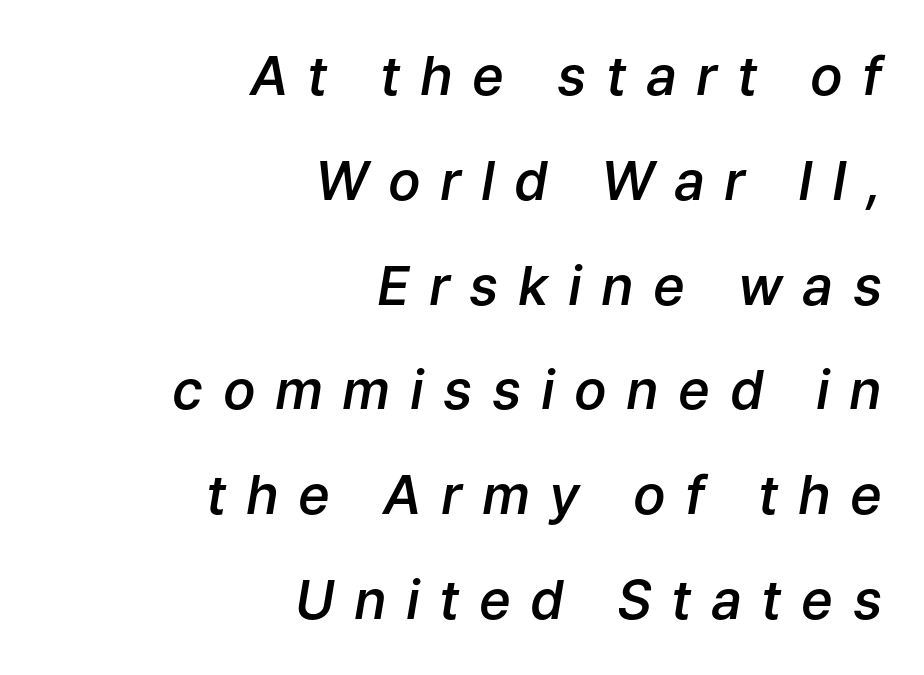
The rendering uses a semibold face; strokes are thickened but not to full bold. Rows of type keep a wide berth in the vertical direction. The glyphs are unaccompanied by any horizontal stroke below them. Proportional: the letters do not fall into vertical columns. You could only call the tracking loose — the letters float apart. The passage is arranged like a letterhead date or caption credit — flush right.
